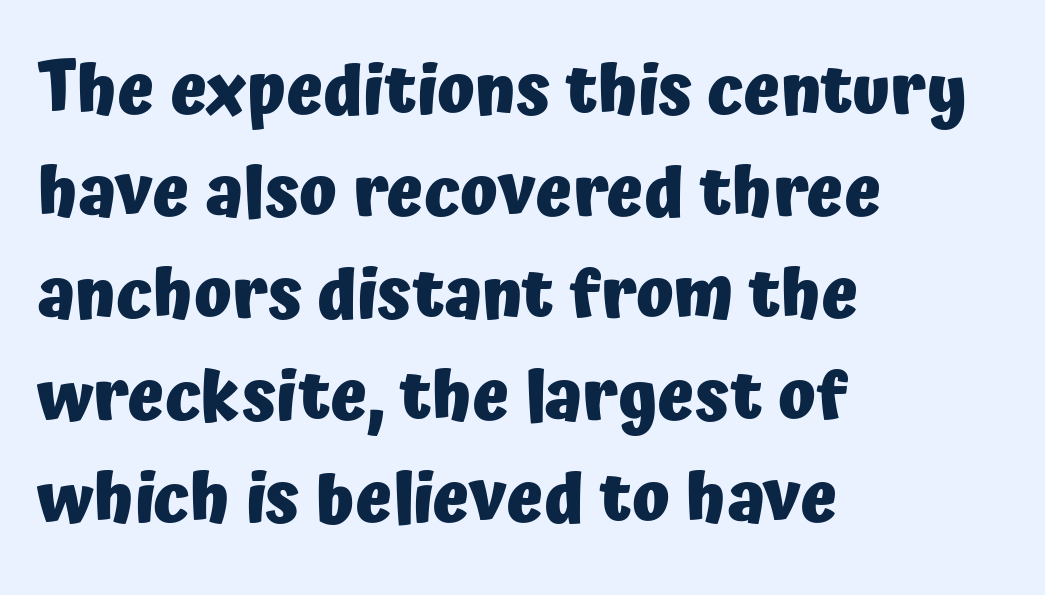
No feet cap the strokes, marking this as sans-serif type. Plain, unruled lines of type. Note the varied advance widths — an 'i' is clearly narrower than an 'm'. Notice how the passage keeps a crisp vertical edge on the left only. If you measured baseline to baseline, you'd find a middling distance.
